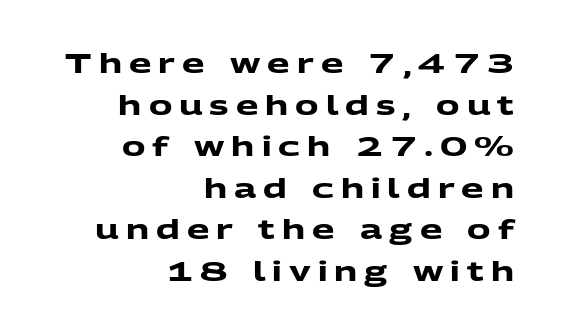
The image shows 26 px bold type; set right-aligned, normal line spacing (1.6x), unusually wide letter spacing (+0.27 em), not underlined.
